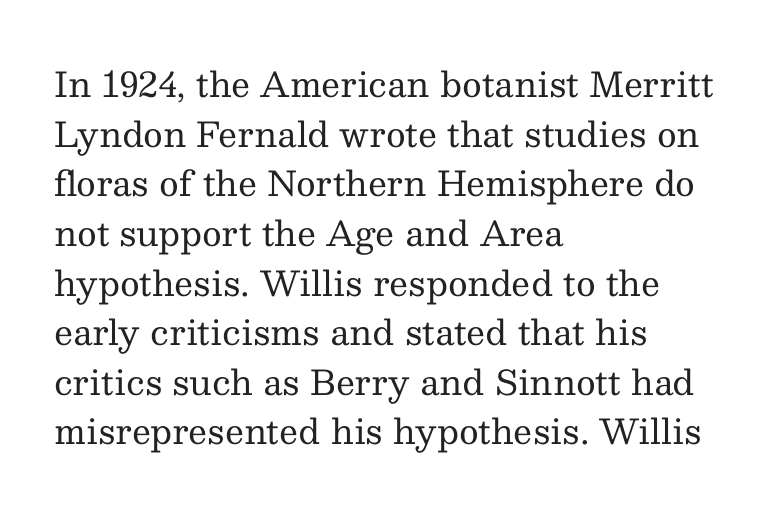
{"serif": "yes", "italic": "no", "bold": "no", "weight": "regular", "width": "normal", "stroke_contrast": "medium", "x_height": "medium", "monospaced": "no", "underline": "no", "align": "left", "line_spacing": "normal", "line_spacing_ratio": 1.46, "letter_spacing": "normal", "letter_spacing_em": 0.0, "glyph_px": 34}
